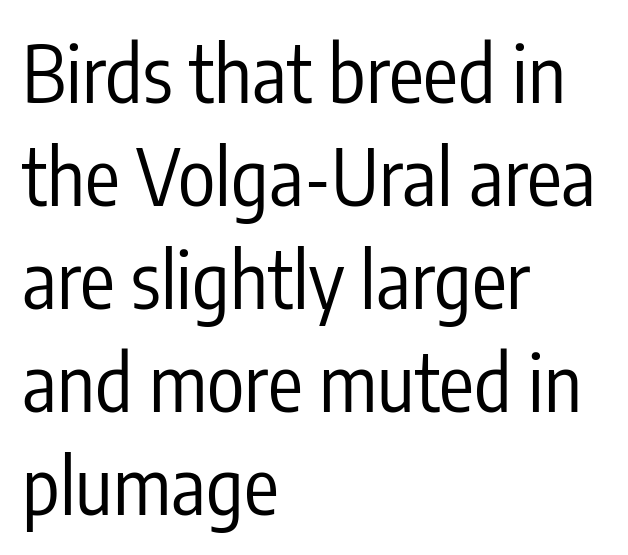
Unlike italic type, these characters show no tilt at all. The block of text has a typical density, with ordinary space between rows. The text block is weighted toward the left margin, trailing off unevenly rightward. This sample has the flowing, uneven cadence of proportional lettering.
